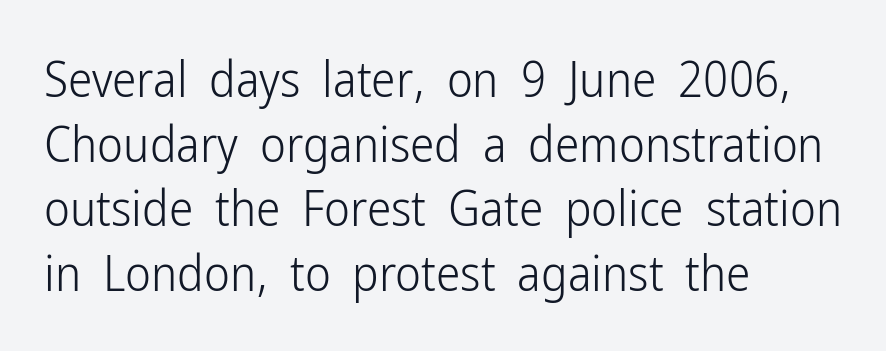
The compositor pushed each line to the left boundary. The specimen omits any rule beneath the text block's lines. The letters carry no serifs — their stems end cleanly without finishing strokes. The cut favours lightness, reaching ordinary text weight at its darkest. These lines are rendered in a variable-pitch font. These lines keep a tight, regular rhythm from letter to letter.
